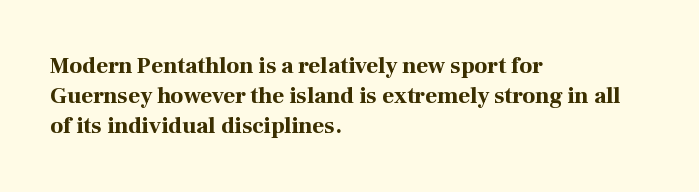
Does extra space separate the letters? No, they use regular spacing. The passage is arranged the way most books set body copy — flush left. Successive baselines arrive at the customary interval. Posture: upright roman. Is the type bold? Yes — the strokes are clearly thick and heavy.
